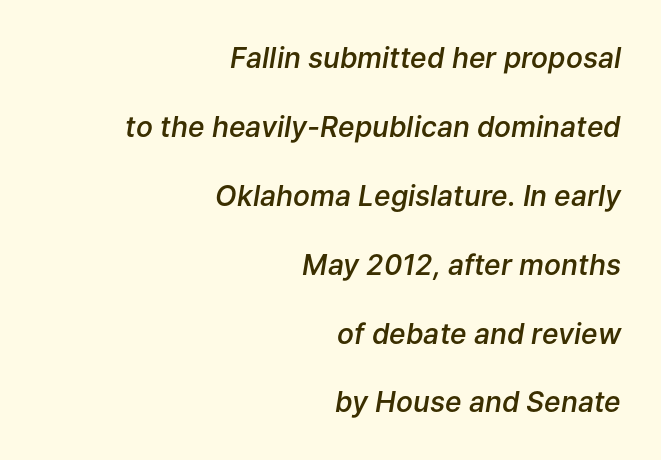
Each word holds together tightly as a unit, with standard inter-letter gaps. Emphasis by weight is partial: semibold. The letters advance in unequal steps, a hallmark of proportional type. Each row of text sits above clean, open space. Students, observe: this is what heavily led, spacious text looks like.
